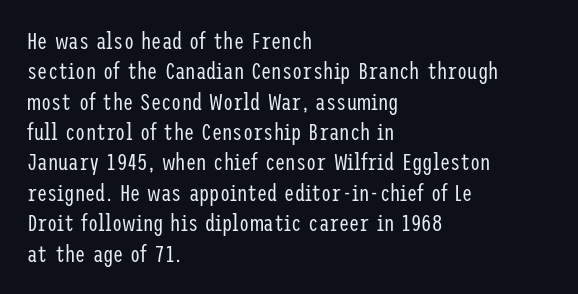
Q: Is the text bold? A: No.
Q: Is the text italic (slanted)? A: No, it is upright.
Q: Is the text underlined? A: No.
Q: How is the paragraph aligned? A: Left-aligned.
Q: Is the spacing between letters normal or unusually wide? A: Normal.
Q: Is the spacing between lines tight, normal or loose? A: Normal.
